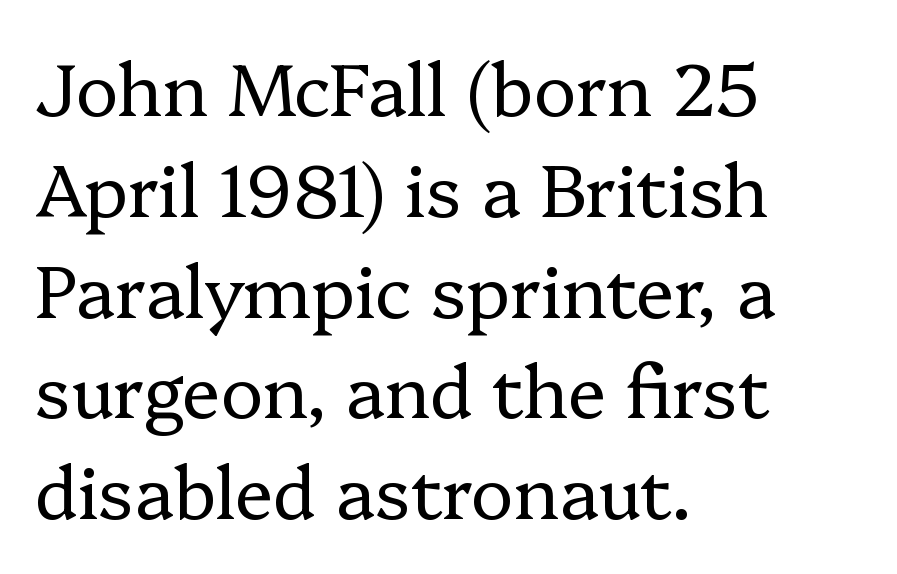
{"serif": "yes", "italic": "no", "bold": "no", "weight": "regular", "width": "normal", "stroke_contrast": "low", "x_height": "medium", "monospaced": "no", "underline": "no", "align": "left", "line_spacing": "normal", "line_spacing_ratio": 1.4, "letter_spacing": "normal", "letter_spacing_em": 0.0, "glyph_px": 72}
